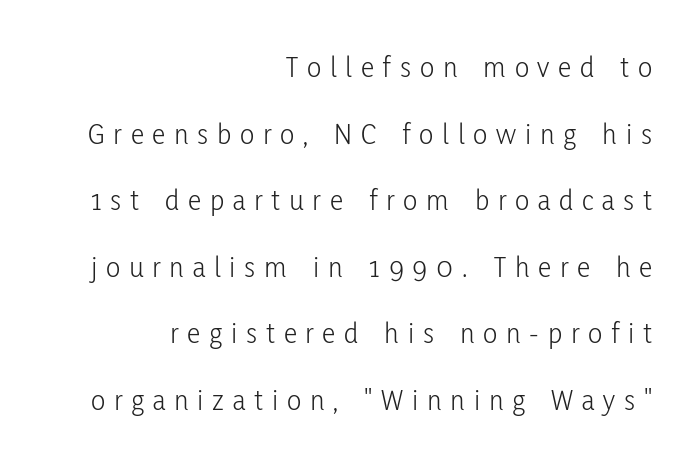
{"serif": "no", "italic": "no", "bold": "no", "weight": "light", "width": "condensed", "stroke_contrast": "low", "x_height": "medium", "monospaced": "no", "underline": "no", "align": "right", "line_spacing": "loose", "line_spacing_ratio": 2.22, "letter_spacing": "wide", "letter_spacing_em": 0.29, "glyph_px": 30}
